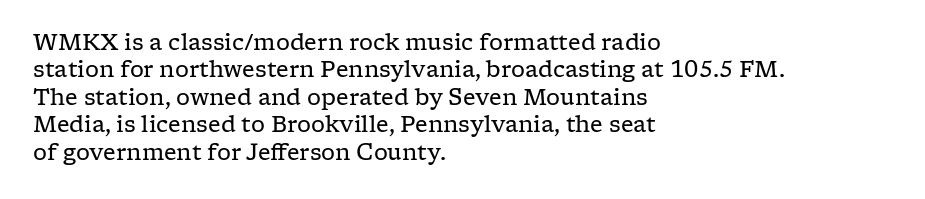
{"italic": "no", "bold": "no", "underline": "no", "align": "left", "line_spacing": "normal", "line_spacing_ratio": 1.25, "letter_spacing": "normal", "letter_spacing_em": 0.0, "glyph_px": 22}
